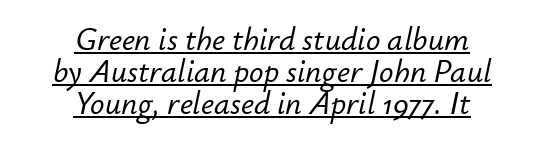
{"italic": "yes", "lean": "right", "slant_degrees": 12, "width": "normal", "stroke_contrast": "low", "x_height": "small", "monospaced": "no", "underline": "yes", "align": "center", "line_spacing": "tight", "line_spacing_ratio": 1.0, "letter_spacing": "normal", "letter_spacing_em": 0.0, "glyph_px": 32}
